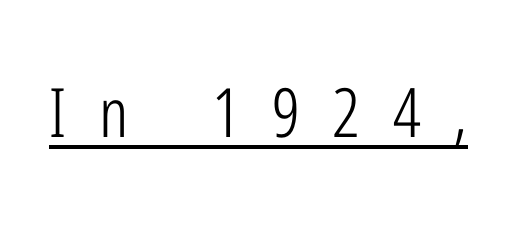
The image shows 68 px light, condensed sans-serif type, upright; set unusually wide letter spacing (+0.48 em), underlined; low stroke contrast and a medium x-height.
